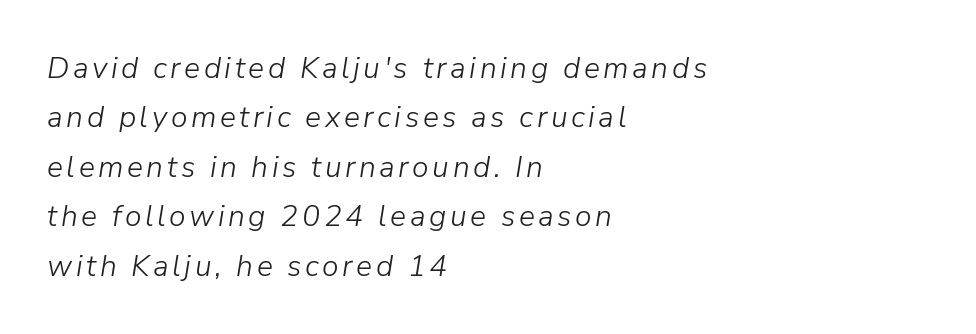
{"italic": "yes", "lean": "right", "slant_degrees": 9, "bold": "no", "weight": "light", "width": "normal", "stroke_contrast": "low", "x_height": "medium", "monospaced": "no", "underline": "no", "align": "left", "line_spacing": "normal", "line_spacing_ratio": 1.65, "glyph_px": 30}
